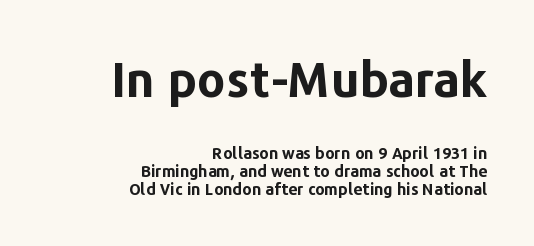
The image shows 49 px bold sans-serif type, upright; set right-aligned, tight line spacing (1.13x), normal letter spacing, not underlined; the first (top) block is 3.06x larger; low stroke contrast and a medium x-height.
